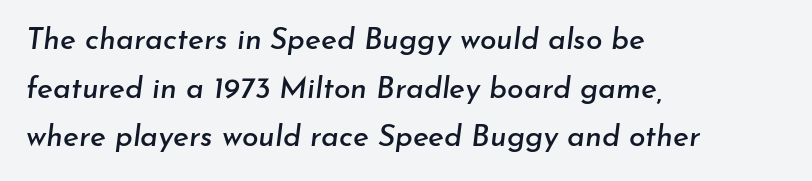
{"italic": "yes", "lean": "right", "slant_degrees": 7, "width": "normal", "stroke_contrast": "low", "x_height": "small", "monospaced": "no", "underline": "no", "align": "left", "line_spacing": "normal", "line_spacing_ratio": 1.62, "letter_spacing": "normal", "letter_spacing_em": 0.0, "glyph_px": 30}
